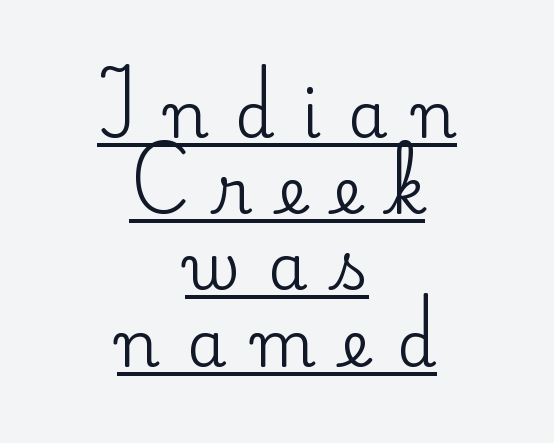
The image shows 63 px serif type, upright; set centered, line spacing 1.21x, unusually wide letter spacing (+0.43 em), underlined; low stroke contrast and a small x-height.
